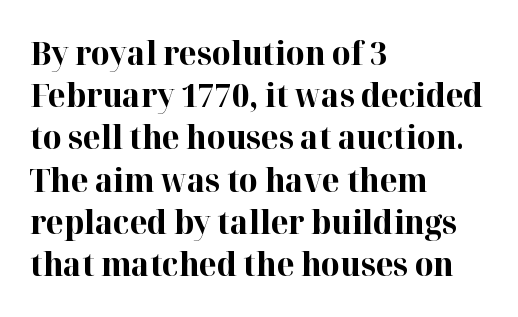
The image shows 32 px bold serif type, upright; set left-aligned, normal line spacing (1.32x), normal letter spacing, not underlined; high stroke contrast and a medium x-height.
